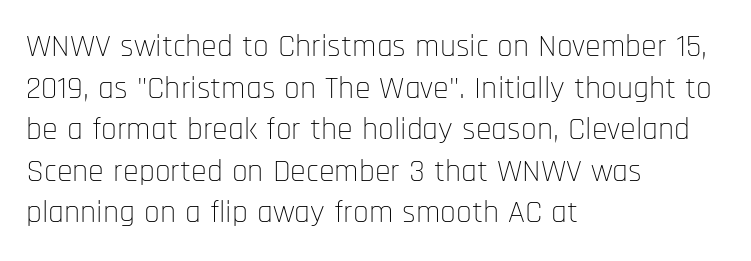
Q: Is the text bold? A: No.
Q: Is the text italic (slanted)? A: No, it is upright.
Q: Is the typeface a serif or a sans-serif typeface? A: Sans-serif.
Q: Is the text underlined? A: No.
Q: How is the paragraph aligned? A: Left-aligned.
Q: Is the spacing between letters normal or unusually wide? A: Normal.
Q: Is the spacing between lines tight, normal or loose? A: Normal.
Q: Width (condensed, normal, or wide)? A: Condensed.
Q: Stroke contrast? A: Low.
Q: x-height? A: Large.
Q: Monospaced? A: No.
